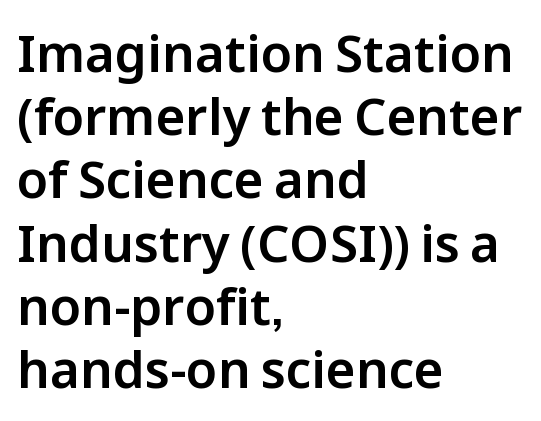
Words appear dense and cohesive because spacing is normal. Descenders hang freely into open space. The characters display no serif detailing; their extremities are plain. Teacher's note: observe the even left margin — that is flush-left alignment.
